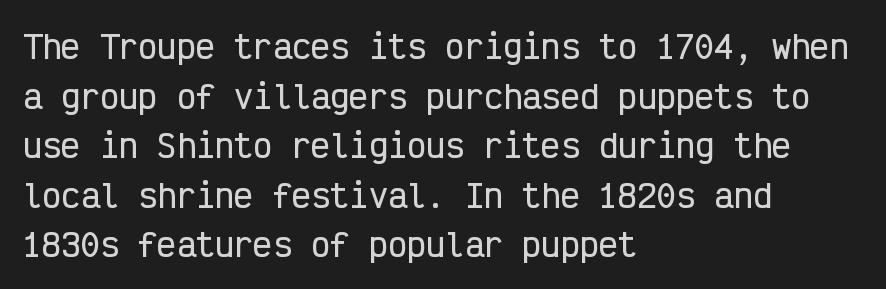
{"serif": "no", "italic": "no", "width": "condensed", "stroke_contrast": "low", "x_height": "medium", "monospaced": "yes", "underline": "no", "align": "left", "line_spacing": "normal", "line_spacing_ratio": 1.55, "letter_spacing": "normal", "letter_spacing_em": 0.0, "glyph_px": 32}
